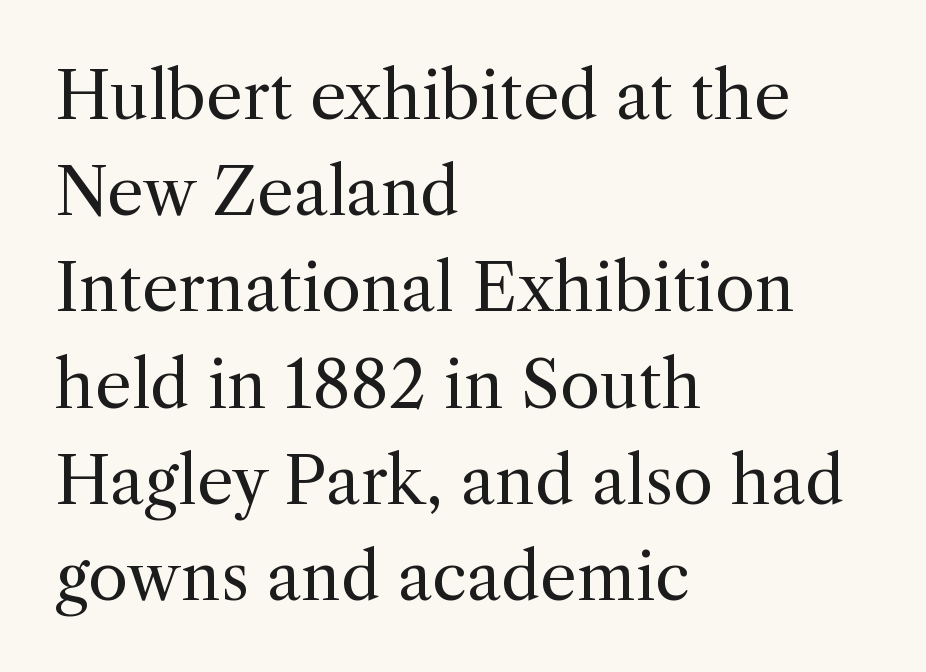
Spacing verdict: proportional, widths tailored to each character. Bold? No — there's no thickening of the strokes. A clean baseline with only descenders dipping below it. Yep, those are serifs on the letters.
